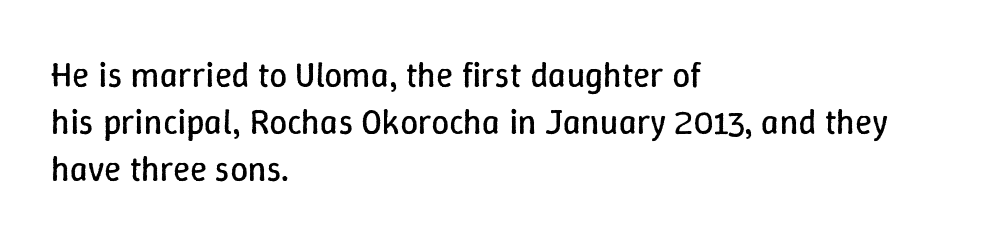
The image shows 35 px regular-weight type, upright; set left-aligned, normal line spacing (1.34x), normal letter spacing, not underlined; low stroke contrast and a medium x-height.
